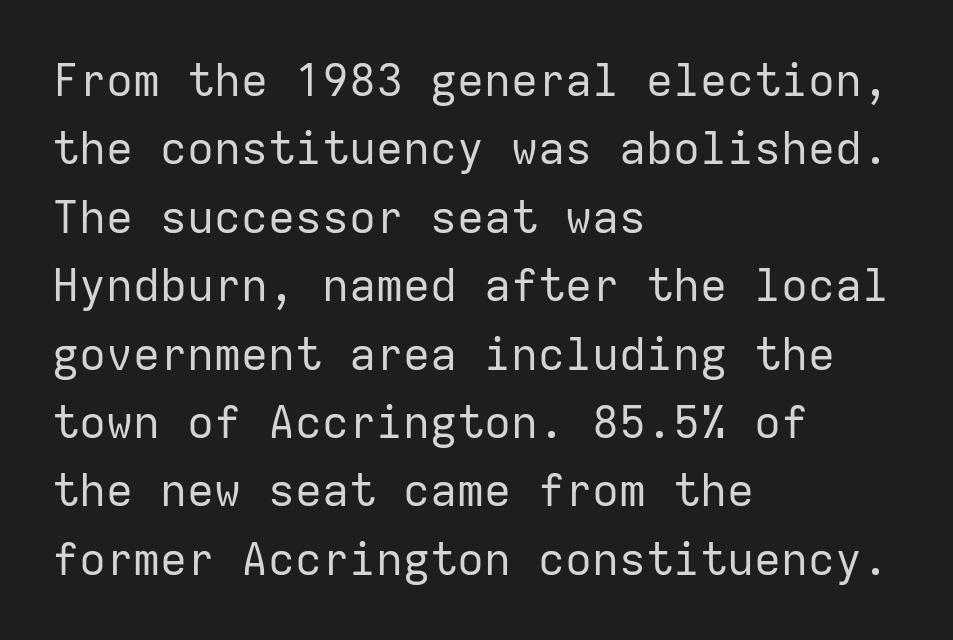
This sample is left-justified, so line endings fall wherever the words run out. Does the leading feel generous? No, just average. The lettering holds an erect, upright posture throughout. Stroke terminals: plain, sans-serif.
